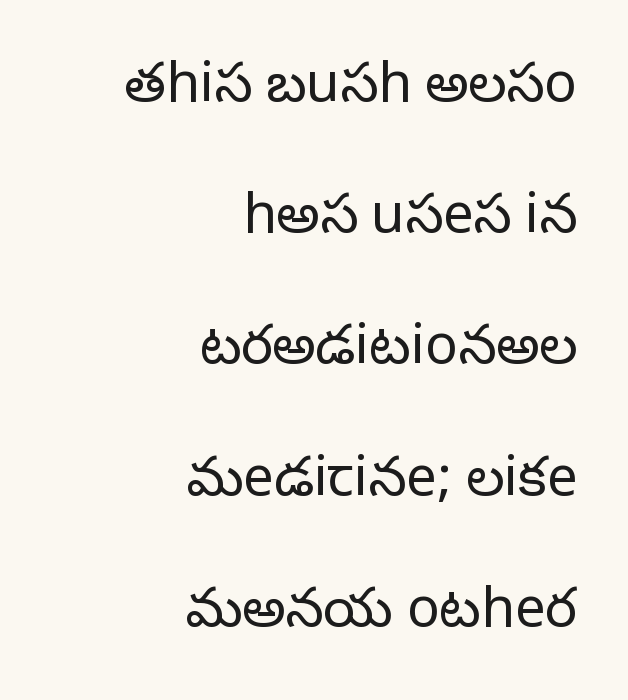
Right-aligned paragraph, ragged on the left. Italic: no, the glyphs are upright roman. Letters have the restrained weight of plain body copy at most. The font family rendered here belongs to the sans-serif group.
